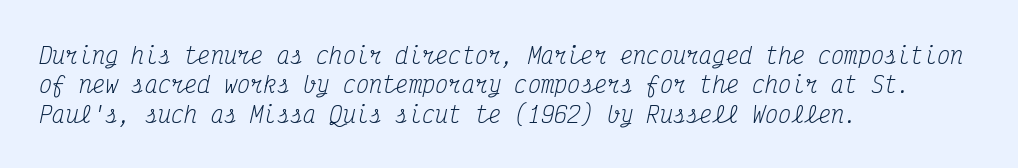
The lines in this sample share a left origin and differ only in where they stop. The lettering tilts uniformly, giving the passage an italic look. The letterforms sit at book weight or below. Clear beneath every line of the passage. You could call the tracking neutral — neither tight nor loose. The rendering uses a moderate line-height, typical for paragraphs.
